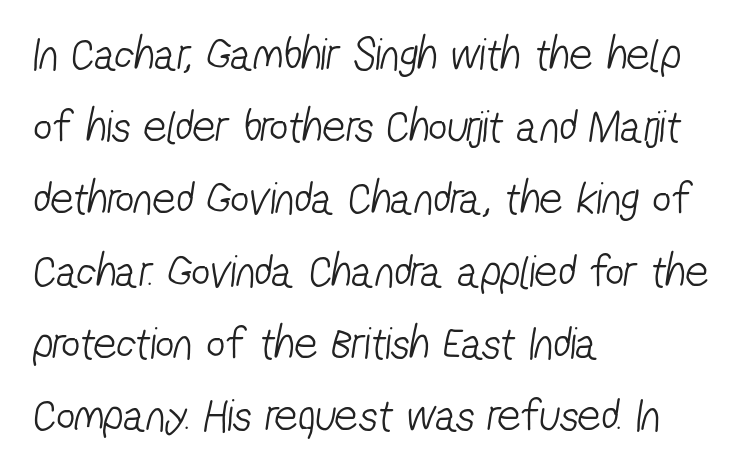
Q: Is the text bold? A: No.
Q: Is the typeface a serif or a sans-serif typeface? A: Sans-serif.
Q: Is the text underlined? A: No.
Q: How is the paragraph aligned? A: Left-aligned.
Q: Is the spacing between letters normal or unusually wide? A: Normal.
Q: Is the spacing between lines tight, normal or loose? A: Normal.
Q: Width (condensed, normal, or wide)? A: Condensed.
Q: Stroke contrast? A: Low.
Q: x-height? A: Medium.
Q: Monospaced? A: No.
